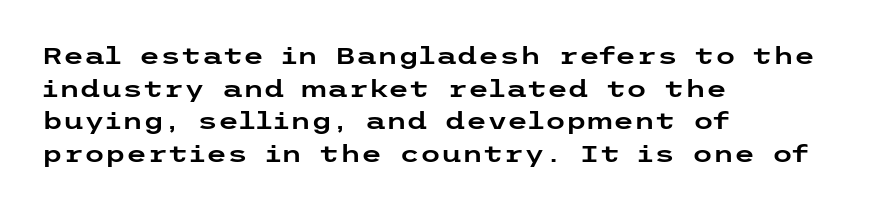
{"italic": "no", "underline": "no", "align": "left", "line_spacing": "normal", "line_spacing_ratio": 1.36, "letter_spacing": "normal", "letter_spacing_em": 0.0, "glyph_px": 24}
